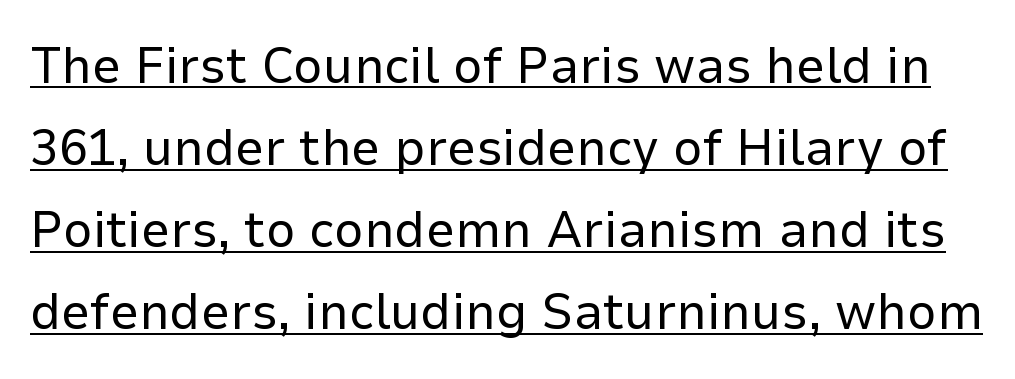
{"serif": "no", "italic": "no", "bold": "no", "weight": "regular", "width": "normal", "stroke_contrast": "low", "x_height": "medium", "monospaced": "no", "underline": "yes", "line_spacing": "normal", "line_spacing_ratio": 1.58, "letter_spacing": "normal", "letter_spacing_em": 0.0, "glyph_px": 52}
